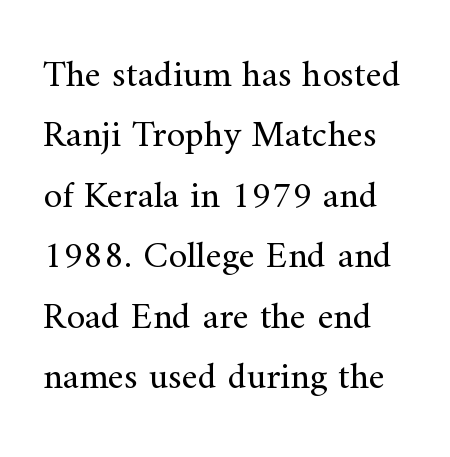
{"serif": "yes", "italic": "no", "bold": "no", "weight": "regular", "width": "normal", "stroke_contrast": "medium", "x_height": "small", "monospaced": "no", "underline": "no", "line_spacing": "normal", "line_spacing_ratio": 1.59, "letter_spacing": "normal", "letter_spacing_em": 0.0, "glyph_px": 38}
